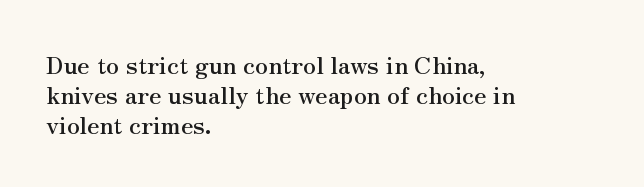
The lines in this sample share a left origin and differ only in where they stop. Tracking here is standard; glyphs follow each other at the usual distance. How would I describe the line gaps? Plain and ordinary. You can tell it's not italic because the verticals are truly vertical.
